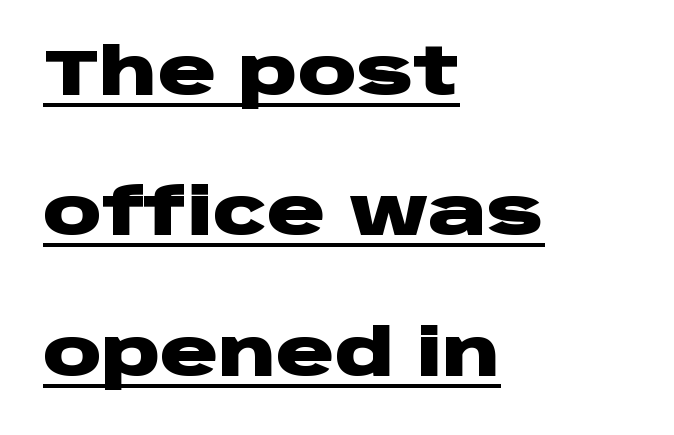
{"serif": "no", "italic": "no", "bold": "yes", "weight": "heavy", "width": "wide", "stroke_contrast": "low", "x_height": "large", "monospaced": "no", "underline": "yes", "align": "left", "line_spacing": "loose", "line_spacing_ratio": 2.16, "letter_spacing": "normal", "letter_spacing_em": 0.0, "glyph_px": 65}
